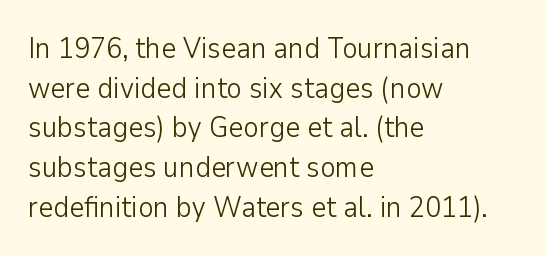
Notice how the stems are strictly vertical — no italics here. The strokes are not fattened; the text isn't bold. The letterforms sit shoulder to shoulder at normal distance. The strip under each line holds only bare page.
